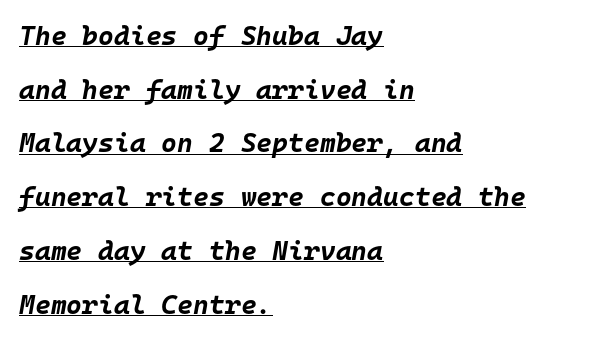
The image shows 27 px bold type, italic (leaning right); set left-aligned, loose line spacing (1.99x), normal letter spacing, underlined.
